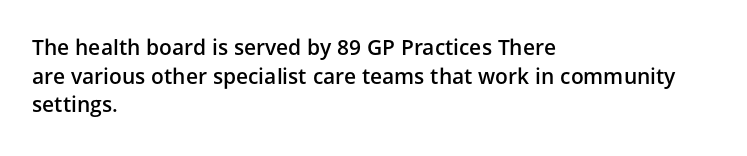
This sample uses an upright cut, with every glyph sitting square on the baseline. Moderately thickened strokes mark this as semibold type. Short note: letters normally spaced. A typesetter would call this leading conventional body-copy spacing. Just letters on the line, the space beneath them empty. Casual observation: everything's shoved over to the left.
